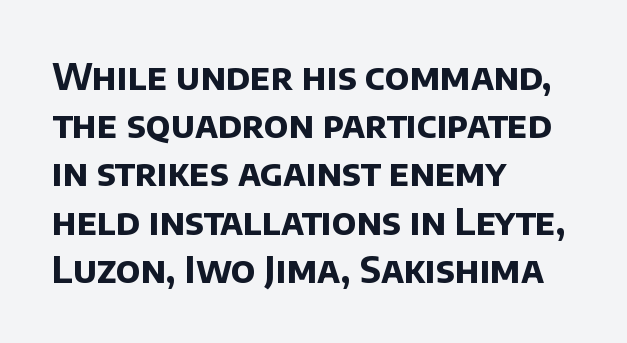
Q: Is the text bold? A: Yes.
Q: Is the typeface a serif or a sans-serif typeface? A: Sans-serif.
Q: Is the text underlined? A: No.
Q: How is the paragraph aligned? A: Left-aligned.
Q: Is the spacing between letters normal or unusually wide? A: Normal.
Q: Is the spacing between lines tight, normal or loose? A: Normal.
Q: Width (condensed, normal, or wide)? A: Normal.
Q: Stroke contrast? A: Low.
Q: x-height? A: Large.
Q: Monospaced? A: No.
